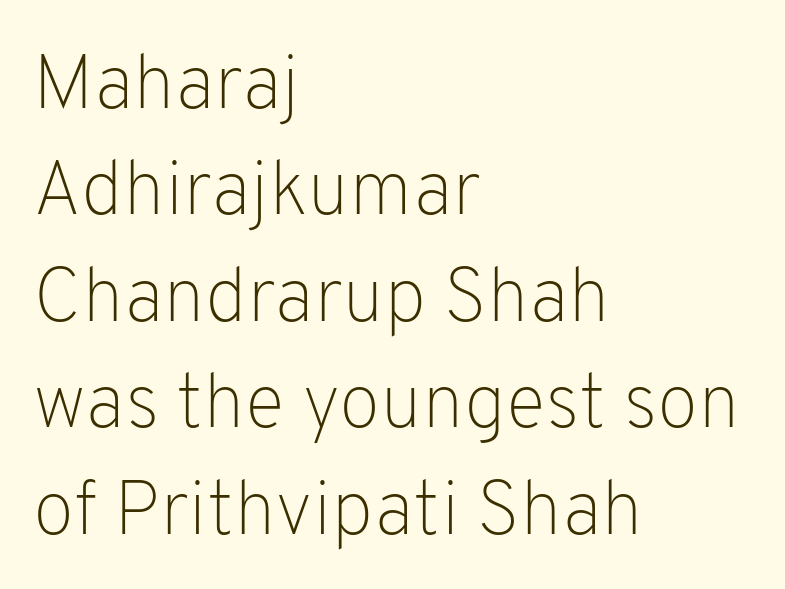
{"serif": "no", "italic": "no", "bold": "no", "weight": "light", "width": "normal", "stroke_contrast": "low", "x_height": "medium", "monospaced": "no", "underline": "no", "align": "left", "line_spacing": "normal", "line_spacing_ratio": 1.4, "letter_spacing": "normal", "letter_spacing_em": 0.0, "glyph_px": 76}
